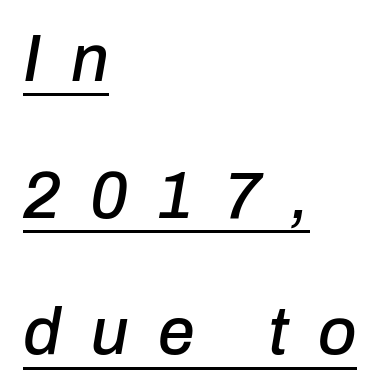
The image shows 66 px text type, italic (leaning right); set left-aligned, loose line spacing (2.07x), unusually wide letter spacing (+0.45 em), underlined; low stroke contrast and a medium x-height.
